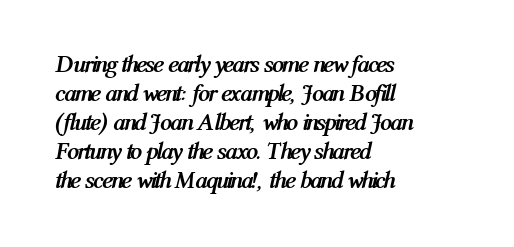
{"italic": "yes", "lean": "right", "slant_degrees": 12, "bold": "yes", "underline": "no", "align": "left", "line_spacing_ratio": 1.21, "letter_spacing": "normal", "letter_spacing_em": 0.0, "glyph_px": 24}
